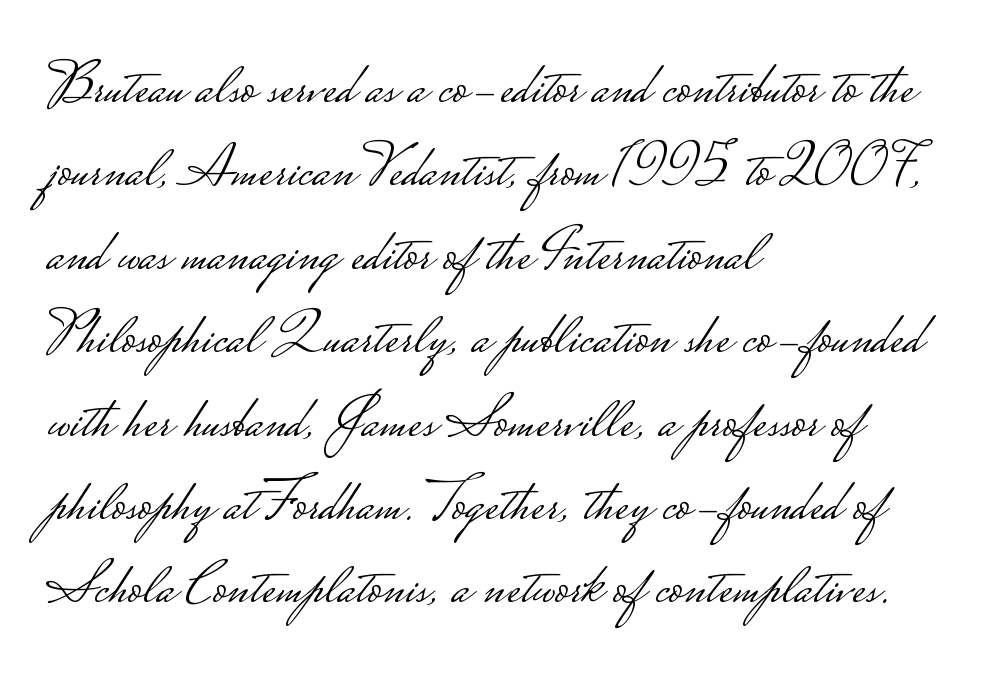
The image shows 60 px light, wide sans-serif type; set left-aligned, normal line spacing (1.39x), normal letter spacing, not underlined; low stroke contrast.
